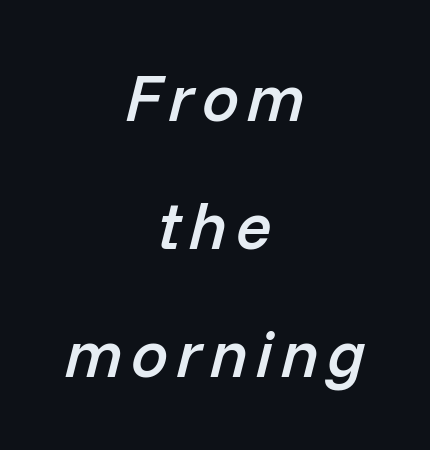
The image shows 66 px semibold type, italic (leaning right); set centered, loose line spacing (1.94x), not underlined; low stroke contrast and a medium x-height.
